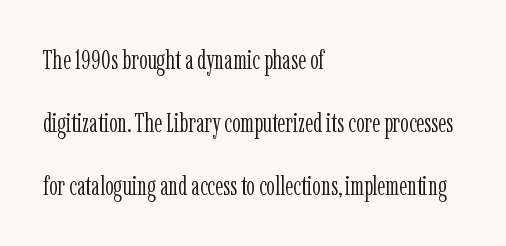
{"italic": "no", "bold": "no", "underline": "no", "align": "left", "line_spacing": "loose", "line_spacing_ratio": 2.34, "letter_spacing": "normal", "letter_spacing_em": 0.0, "glyph_px": 27}
